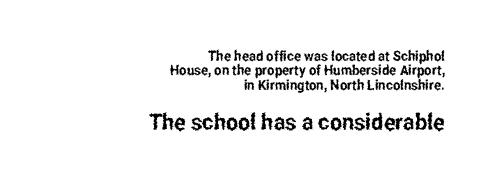
{"italic": "no", "underline": "no", "align": "right", "line_spacing": "tight", "line_spacing_ratio": 1.03, "letter_spacing": "normal", "letter_spacing_em": 0.0, "larger_block": "second", "size_ratio": 1.64, "glyph_px": 23}
